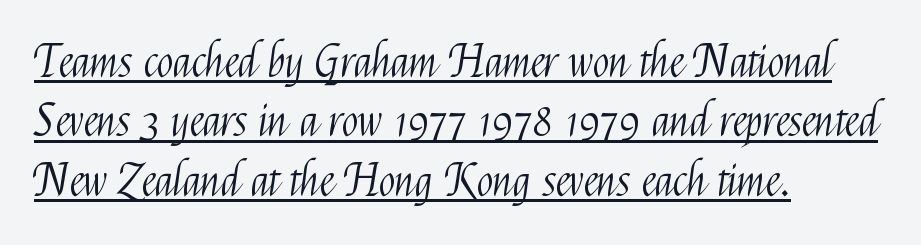
{"serif": "no", "bold": "no", "weight": "light", "width": "condensed", "stroke_contrast": "medium", "x_height": "medium", "monospaced": "no", "underline": "yes", "align": "left", "line_spacing": "normal", "line_spacing_ratio": 1.35, "letter_spacing": "normal", "letter_spacing_em": 0.0, "glyph_px": 44}
